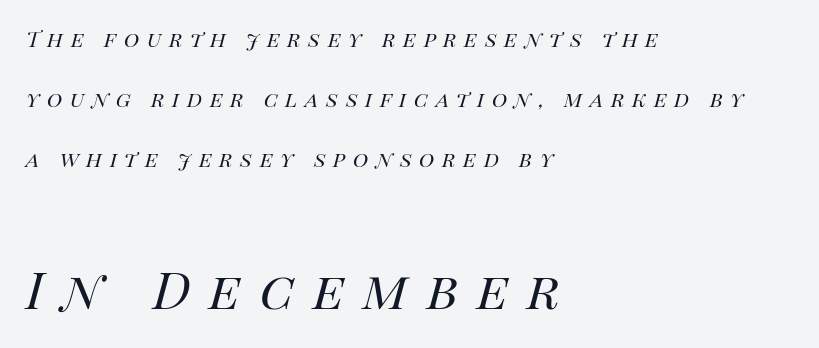
Is this a fixed-width face? No — the glyphs have proportional, varying widths. Quick note: underline off. You could fit nearly another row in the gap between these rows. The rendering anchors every line to the left-hand side.
